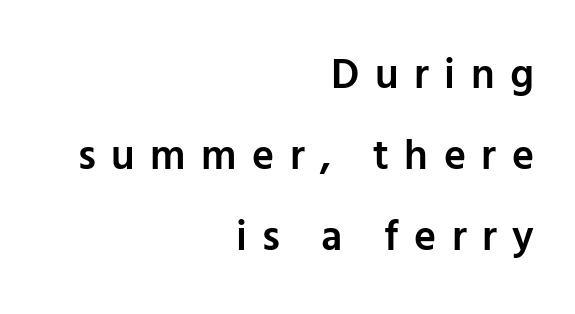
Q: Is the text bold? A: Semi-bold.
Q: Is the text italic (slanted)? A: No, it is upright.
Q: Is the typeface a serif or a sans-serif typeface? A: Sans-serif.
Q: Is the text underlined? A: No.
Q: How is the paragraph aligned? A: Right-aligned.
Q: Is the spacing between letters normal or unusually wide? A: Unusually wide.
Q: Is the spacing between lines tight, normal or loose? A: Loose.
Q: Width (condensed, normal, or wide)? A: Normal.
Q: Stroke contrast? A: Low.
Q: x-height? A: Medium.
Q: Monospaced? A: No.
